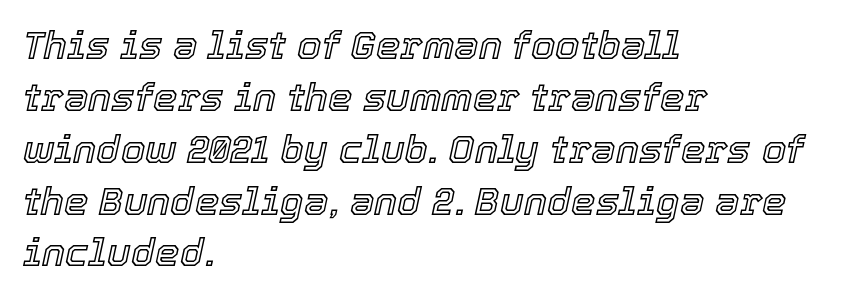
The image shows 39 px text type, italic (leaning right); set left-aligned, normal line spacing (1.33x), normal letter spacing, not underlined; a medium x-height.
